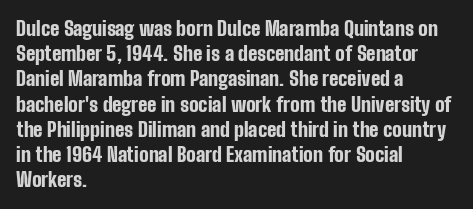
The image shows 20 px bold type, upright; set left-aligned, normal line spacing (1.26x), normal letter spacing, not underlined.
